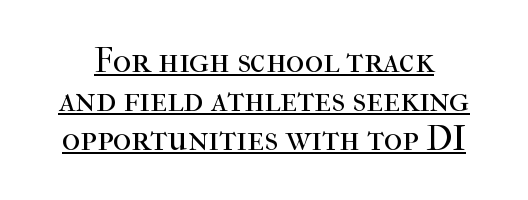
{"serif": "yes", "italic": "no", "bold": "no", "weight": "regular", "width": "normal", "stroke_contrast": "high", "x_height": "medium", "monospaced": "no", "underline": "yes", "line_spacing": "tight", "line_spacing_ratio": 1.11, "letter_spacing": "normal", "letter_spacing_em": 0.0, "glyph_px": 35}
